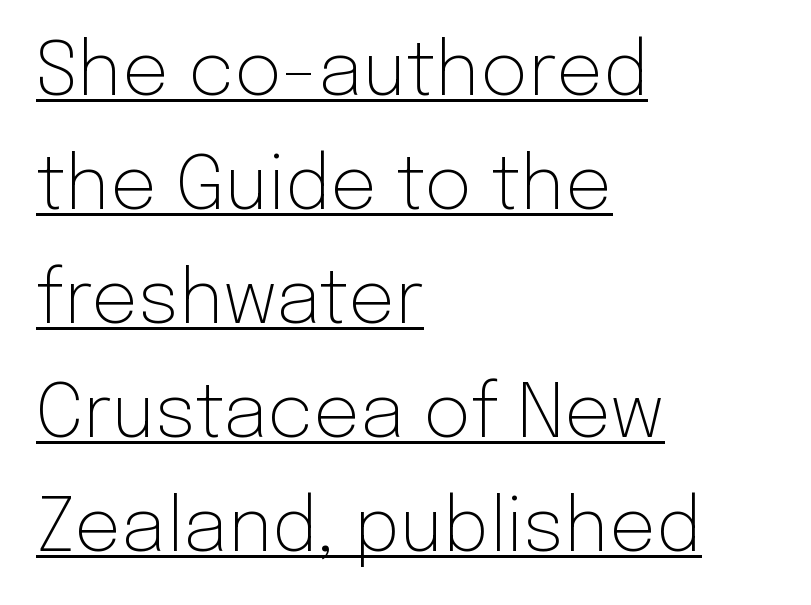
Q: Is the text bold? A: No.
Q: Is the text italic (slanted)? A: No, it is upright.
Q: Is the typeface a serif or a sans-serif typeface? A: Sans-serif.
Q: Is the text underlined? A: Yes.
Q: How is the paragraph aligned? A: Left-aligned.
Q: Is the spacing between letters normal or unusually wide? A: Normal.
Q: Is the spacing between lines tight, normal or loose? A: Normal.
Q: Width (condensed, normal, or wide)? A: Normal.
Q: Stroke contrast? A: Low.
Q: x-height? A: Medium.
Q: Monospaced? A: No.
